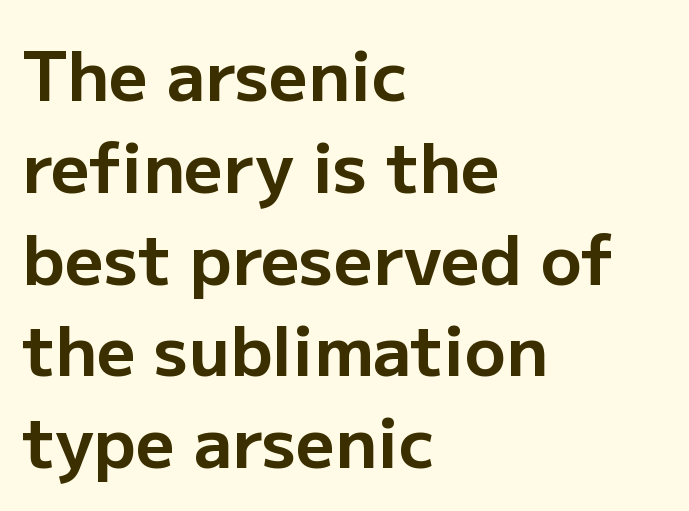
Q: Is the text bold? A: Yes.
Q: Is the text italic (slanted)? A: No, it is upright.
Q: Is the typeface a serif or a sans-serif typeface? A: Sans-serif.
Q: Is the text underlined? A: No.
Q: How is the paragraph aligned? A: Left-aligned.
Q: Is the spacing between letters normal or unusually wide? A: Normal.
Q: Is the spacing between lines tight, normal or loose? A: Normal.
Q: Width (condensed, normal, or wide)? A: Normal.
Q: Stroke contrast? A: Low.
Q: x-height? A: Medium.
Q: Monospaced? A: No.
